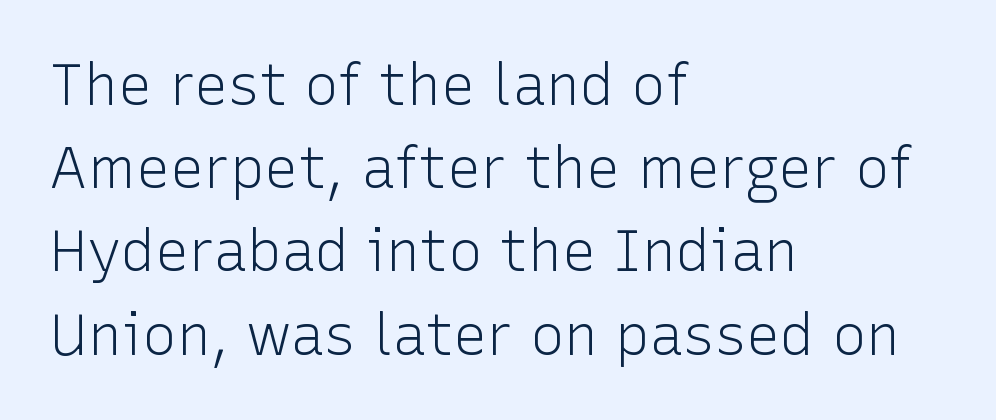
{"serif": "no", "italic": "no", "bold": "no", "weight": "light", "width": "normal", "stroke_contrast": "low", "x_height": "medium", "monospaced": "no", "underline": "no", "align": "left", "line_spacing": "normal", "line_spacing_ratio": 1.46, "letter_spacing": "normal", "letter_spacing_em": 0.0, "glyph_px": 57}
